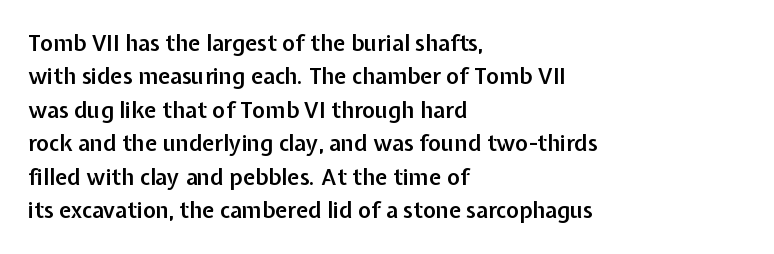
The image shows 22 px text type, upright; set left-aligned, normal line spacing (1.52x), normal letter spacing, not underlined.
